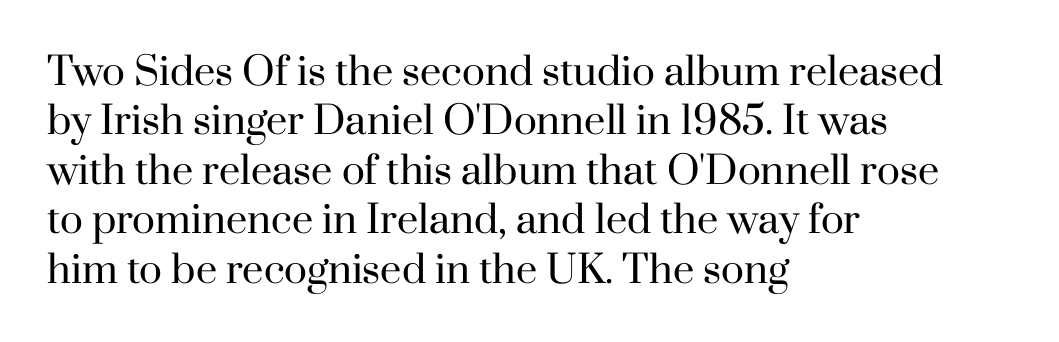
The foot of each line stays bare and open. These lines sit exactly where default settings would place them. In terms of letterspacing, this is plain default setting. Letters have the restrained weight of plain body copy at most. Stroke terminals: seriffed. The paragraph shown leans on its left margin.
